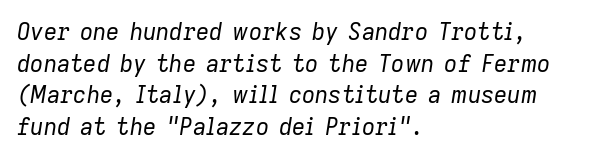
Q: Is the text bold? A: No.
Q: Is the text italic (slanted)? A: Yes, it leans right by about 9 degrees.
Q: Is the text underlined? A: No.
Q: How is the paragraph aligned? A: Left-aligned.
Q: Is the spacing between letters normal or unusually wide? A: Normal.
Q: Is the spacing between lines tight, normal or loose? A: Normal.
